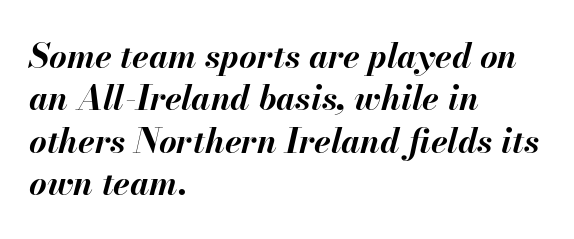
Descenders hang freely into open space. This is heavy type, rendered in bold. Baseline-to-baseline distance is the conventional proportion of letter height. Students, note that the glyphs here touch the page at normal intervals. Compared with a centered layout, this one pins lines to the left instead.
